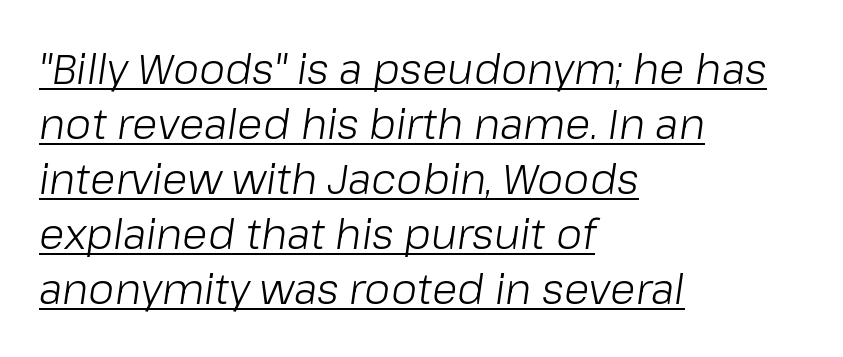
How would I describe the line gaps? Plain and ordinary. Check the space under the baseline: a stroke is drawn there. Each stroke keeps to a modest, everyday thickness or less. Tall strokes in this sample are angled rather than plumb.
